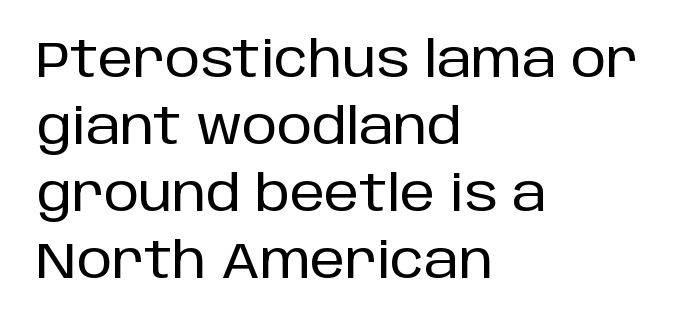
Vertical spacing — default. Plain, unruled lines of type. Does the copy run flush right? No — it runs flush left. A sans-serif font was chosen for this passage. Is the letter spacing exaggerated? No — it looks like the ordinary default.
